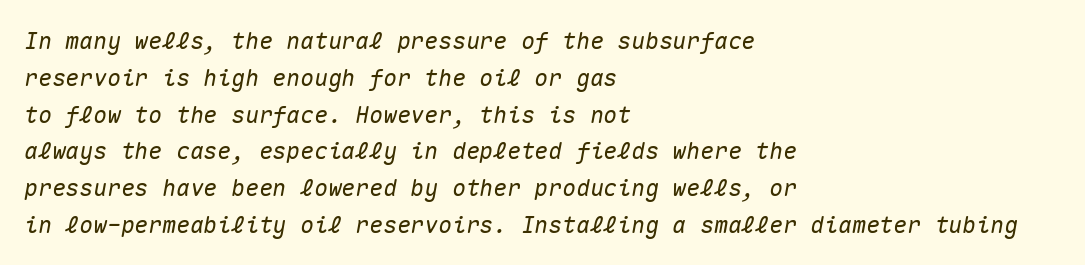
{"italic": "yes", "lean": "right", "slant_degrees": 10, "underline": "no", "align": "left", "line_spacing": "normal", "line_spacing_ratio": 1.6, "letter_spacing": "normal", "letter_spacing_em": 0.0, "glyph_px": 23}
